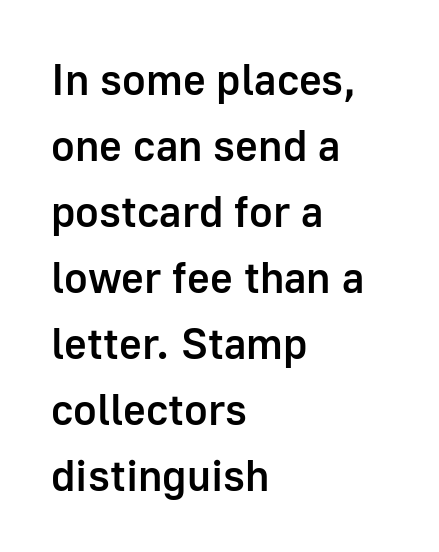
Check where the strokes stop: nothing finishes them off — pure sans. Reading down the block, your eye returns to a fixed left position each line. Do the characters align in a grid? No, the font is proportional. The passage shown is not underscored anywhere.
